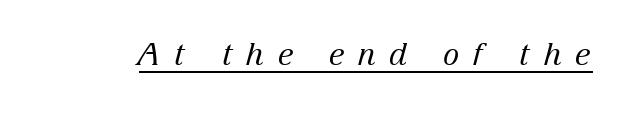
{"serif": "yes", "italic": "yes", "lean": "right", "slant_degrees": 15, "bold": "no", "weight": "regular", "width": "normal", "stroke_contrast": "low", "x_height": "medium", "monospaced": "no", "underline": "yes", "letter_spacing": "wide", "letter_spacing_em": 0.43, "glyph_px": 31}
